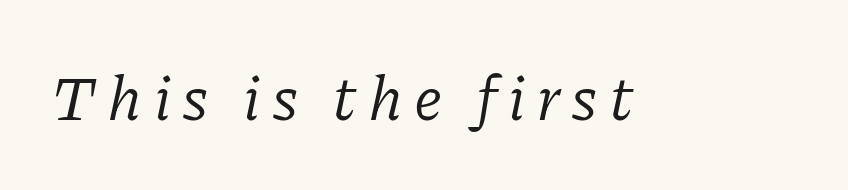
The image shows 63 px regular-weight serif type, italic (leaning right); set not underlined; low stroke contrast and a medium x-height.
